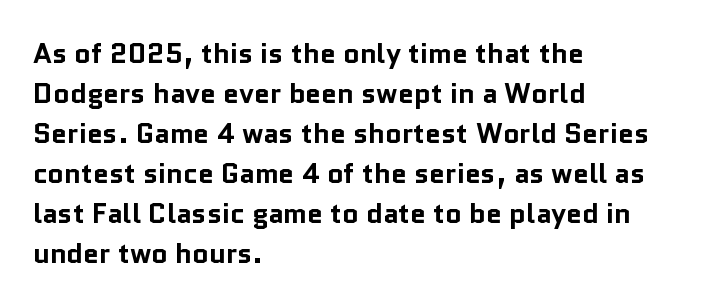
Q: Is the text bold? A: Yes.
Q: Is the text italic (slanted)? A: No, it is upright.
Q: Is the typeface a serif or a sans-serif typeface? A: Sans-serif.
Q: Is the text underlined? A: No.
Q: How is the paragraph aligned? A: Left-aligned.
Q: Is the spacing between letters normal or unusually wide? A: Normal.
Q: Is the spacing between lines tight, normal or loose? A: Normal.
Q: Width (condensed, normal, or wide)? A: Normal.
Q: Stroke contrast? A: Low.
Q: x-height? A: Medium.
Q: Monospaced? A: No.
